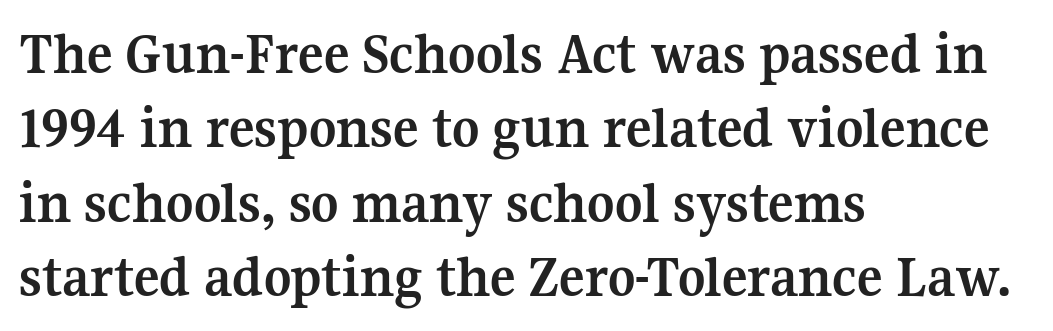
The image shows 60 px semibold serif type, upright; set left-aligned, line spacing 1.24x, normal letter spacing, not underlined; medium stroke contrast and a medium x-height.
